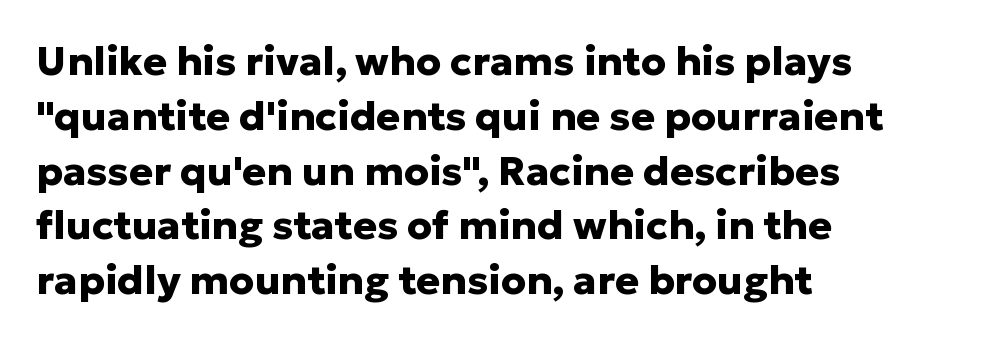
The image shows 40 px heavy sans-serif type, upright; set left-aligned, normal line spacing (1.37x), normal letter spacing, not underlined; low stroke contrast and a medium x-height.
